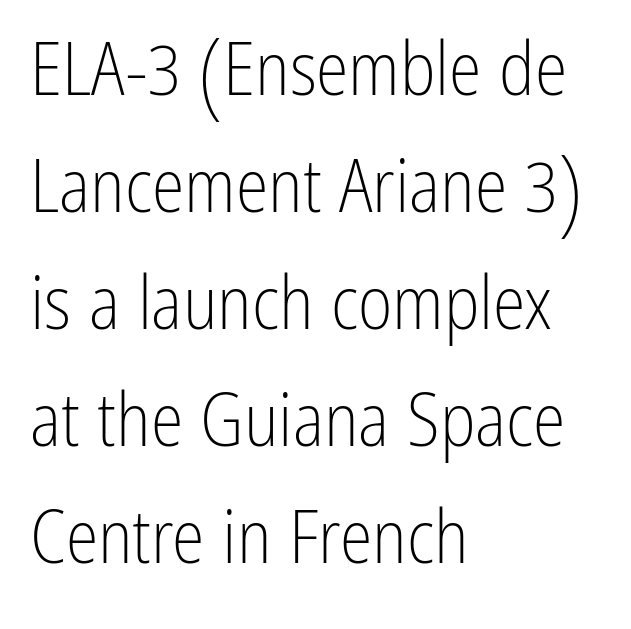
{"serif": "no", "italic": "no", "bold": "no", "weight": "light", "width": "condensed", "stroke_contrast": "low", "x_height": "medium", "monospaced": "no", "underline": "no", "align": "left", "line_spacing": "normal", "line_spacing_ratio": 1.58, "letter_spacing": "normal", "letter_spacing_em": 0.0, "glyph_px": 74}
